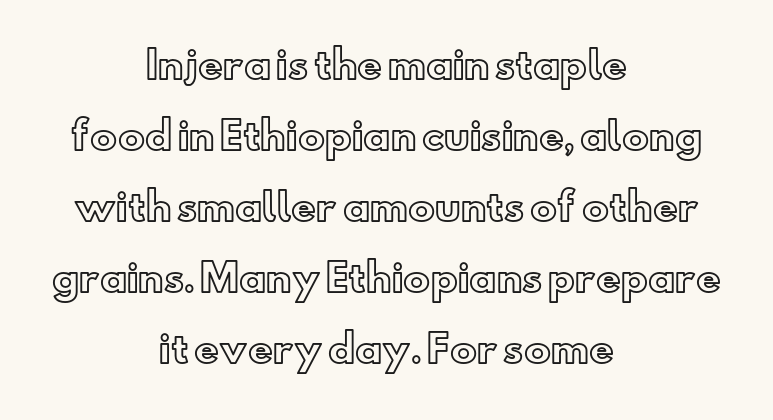
Notice how the passage keeps no hard edge, just a central spine. Nobody drew a line under any word here. Nothing unusual about the tracking: characters are spaced as the font intends. Here the designer chose a conventional face with non-uniform glyph widths. Every character sits straight up, as roman type does.
